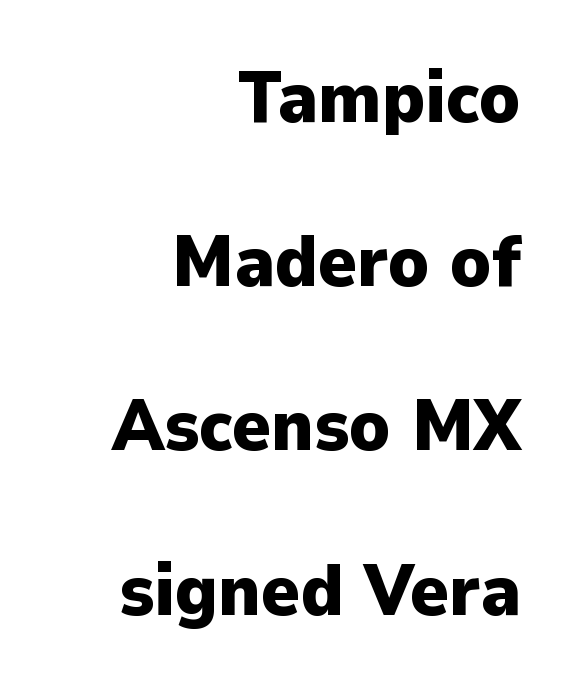
Q: Is the text bold? A: Yes.
Q: Is the text italic (slanted)? A: No, it is upright.
Q: Is the typeface a serif or a sans-serif typeface? A: Sans-serif.
Q: Is the text underlined? A: No.
Q: How is the paragraph aligned? A: Right-aligned.
Q: Is the spacing between letters normal or unusually wide? A: Normal.
Q: Is the spacing between lines tight, normal or loose? A: Loose.
Q: Width (condensed, normal, or wide)? A: Normal.
Q: Stroke contrast? A: Low.
Q: x-height? A: Medium.
Q: Monospaced? A: No.
